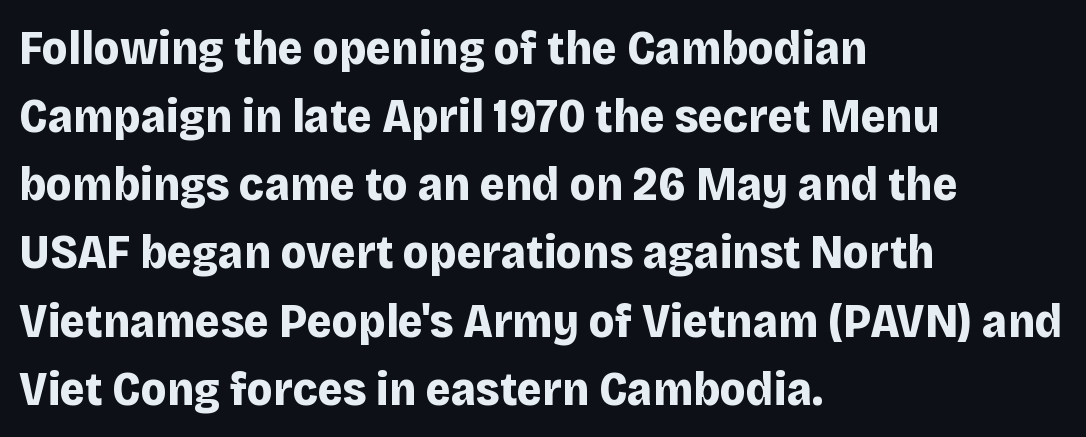
Any mark beneath the type? The region is blank. Stroke thickness is high; the sample reads as a true bold. Italic: no, the glyphs are upright roman. The text block is weighted toward the left margin, trailing off unevenly rightward.
